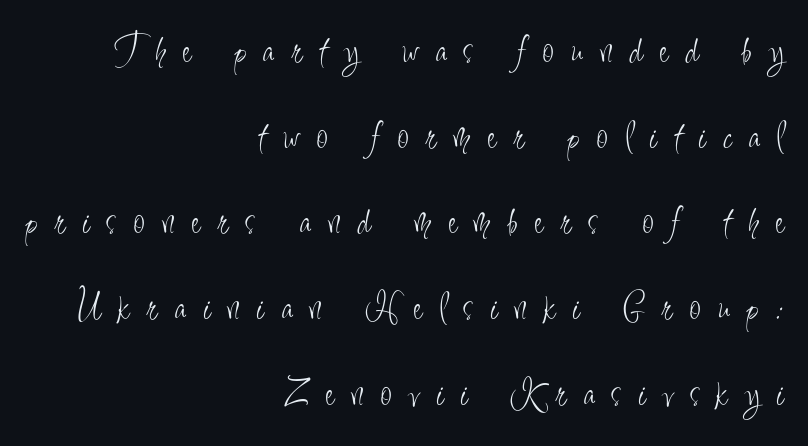
The image shows 41 px light, condensed sans-serif type; set right-aligned, loose line spacing (2.09x), unusually wide letter spacing (+0.43 em), not underlined; low stroke contrast and a small x-height.
